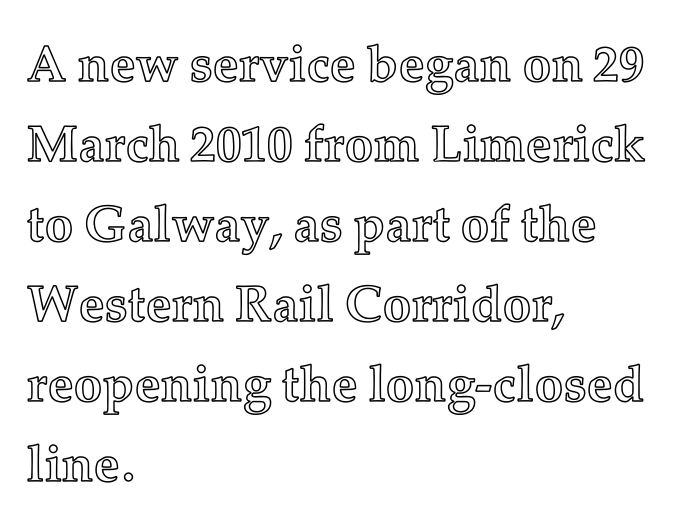
Q: Is the text italic (slanted)? A: No, it is upright.
Q: Is the text underlined? A: No.
Q: How is the paragraph aligned? A: Left-aligned.
Q: Is the spacing between letters normal or unusually wide? A: Normal.
Q: Is the spacing between lines tight, normal or loose? A: Normal.
Q: Width (condensed, normal, or wide)? A: Normal.
Q: x-height? A: Medium.
Q: Monospaced? A: No.
